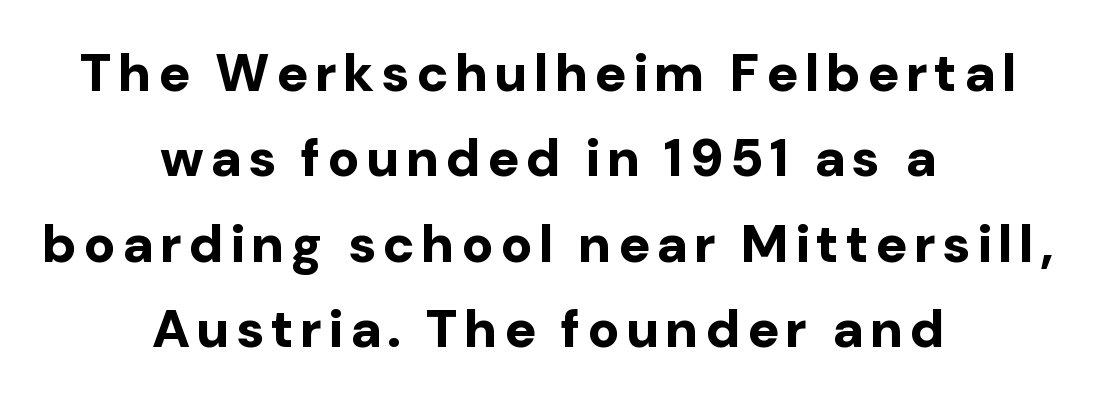
The glyphs have the mass of a bold cut. Italic: no, the glyphs are upright roman. Bare-footed words on every line. The whitespace from short lines is split evenly between both sides. Type style note: lacks serifs.
